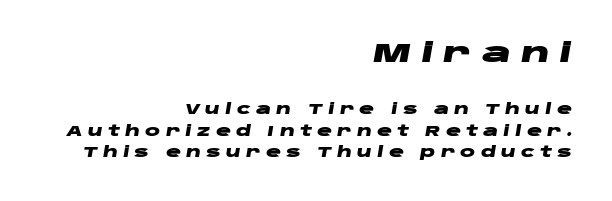
Q: Is the text bold? A: Yes.
Q: Is the text italic (slanted)? A: Yes, it leans right by about 10 degrees.
Q: Is the text underlined? A: No.
Q: How is the paragraph aligned? A: Right-aligned.
Q: Is the spacing between letters normal or unusually wide? A: Unusually wide.
Q: Is the spacing between lines tight, normal or loose? A: Normal.
Q: Which block of text is set in a larger size, the first (top) or the second (bottom)? A: The first (top) one.
